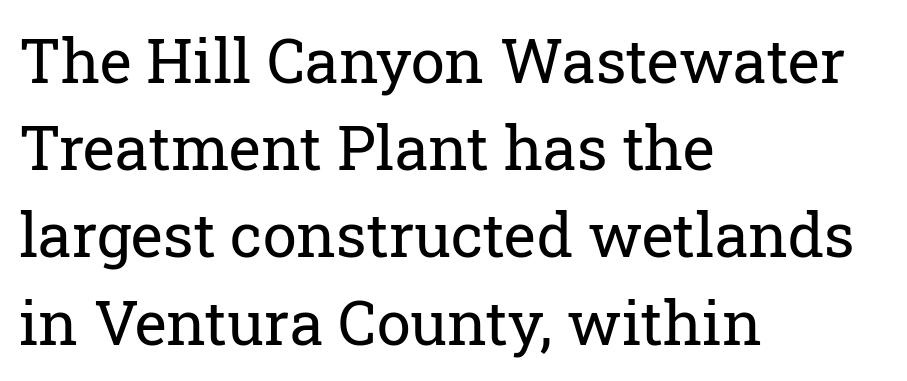
The image shows 61 px regular-weight serif type, upright; set left-aligned, normal line spacing (1.43x), normal letter spacing, not underlined; low stroke contrast and a medium x-height.
